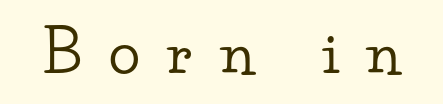
The face used here is proportionally spaced, like ordinary book or web type. Serifs: yes, visible at the terminals of the letterforms. The letters are spread apart with noticeably loose tracking. Each row of text sits above clean, open space.
